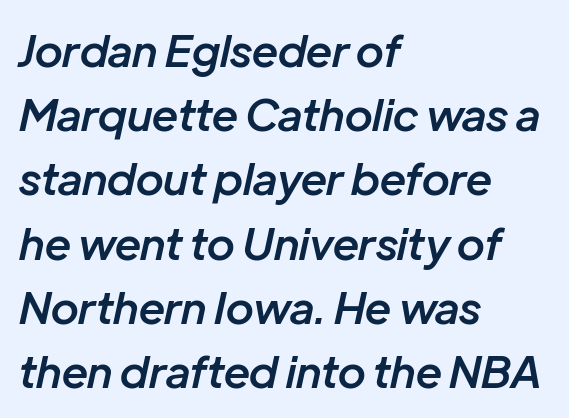
{"italic": "yes", "lean": "right", "slant_degrees": 12, "bold": "semi", "weight": "semibold", "width": "normal", "stroke_contrast": "low", "x_height": "medium", "monospaced": "no", "underline": "no", "align": "left", "line_spacing": "normal", "line_spacing_ratio": 1.46, "letter_spacing": "normal", "letter_spacing_em": 0.0, "glyph_px": 44}
